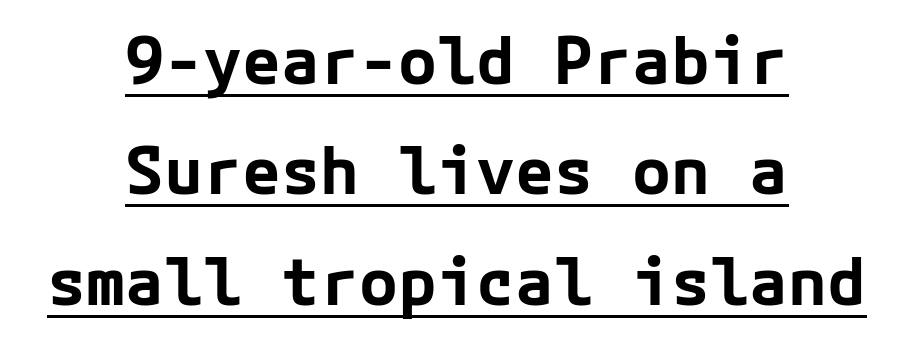
The image shows 65 px bold sans-serif type, upright; set centered, normal line spacing (1.7x), normal letter spacing, underlined; low stroke contrast and a medium x-height.
